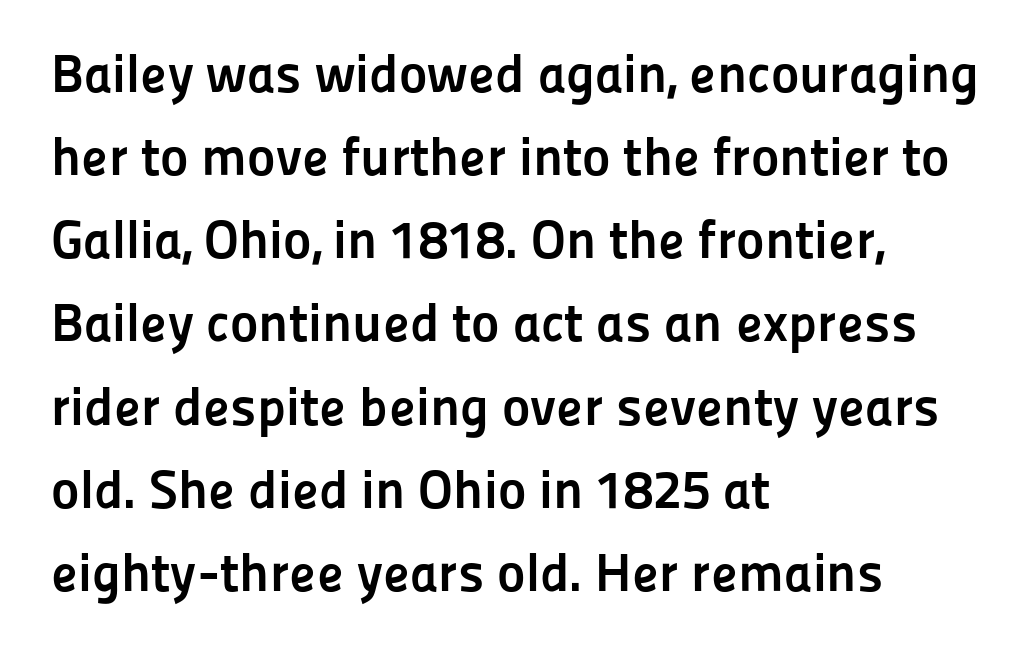
The image shows 54 px semibold sans-serif type, upright; set left-aligned, normal line spacing (1.54x), normal letter spacing, not underlined; low stroke contrast and a medium x-height.
